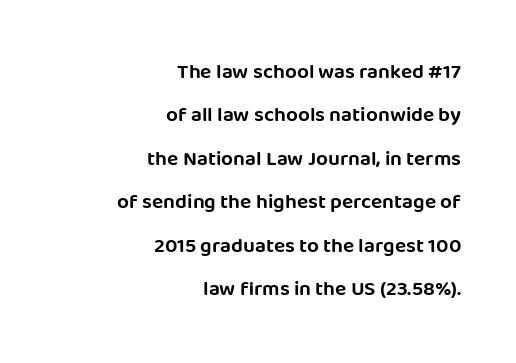
The typesetter chose a ragged-left arrangement here. Tall strokes in this sample are plumb rather than angled. Line spacing here is loose. Characters follow at the spacing the type designer built in.
